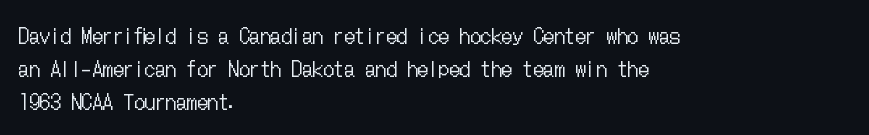
{"italic": "no", "bold": "no", "underline": "no", "align": "left", "line_spacing": "normal", "line_spacing_ratio": 1.58, "letter_spacing": "normal", "letter_spacing_em": 0.0, "glyph_px": 21}
